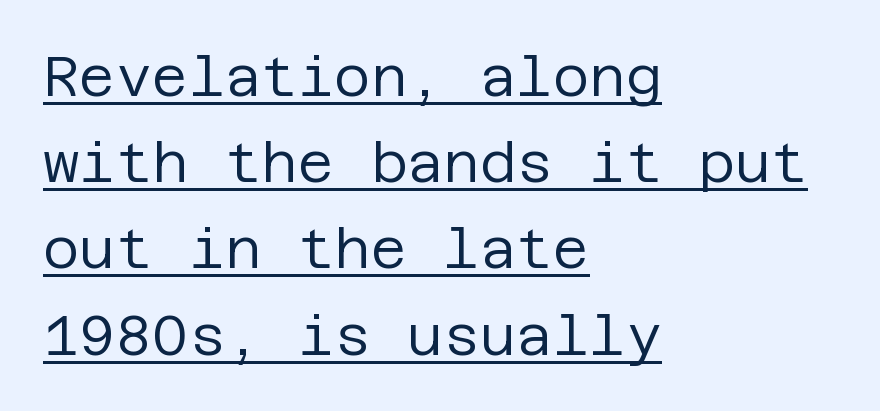
No heavy texture on the line: the type isn't bold. Each new line begins a customary step beneath the previous one. Left-aligned paragraph, ragged on the right. No feet cap the strokes, marking this as sans-serif type. Ascenders rise straight up at ninety degrees. Students, observe the line beneath the letters — that is underlining.
